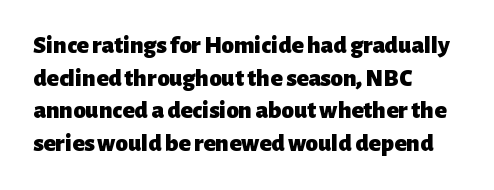
You could call the tracking neutral — neither tight nor loose. Ordinary non-slanted type is in use. Heavy, bold letterforms. Does the copy run flush right? No — it runs flush left. Regular leading.
